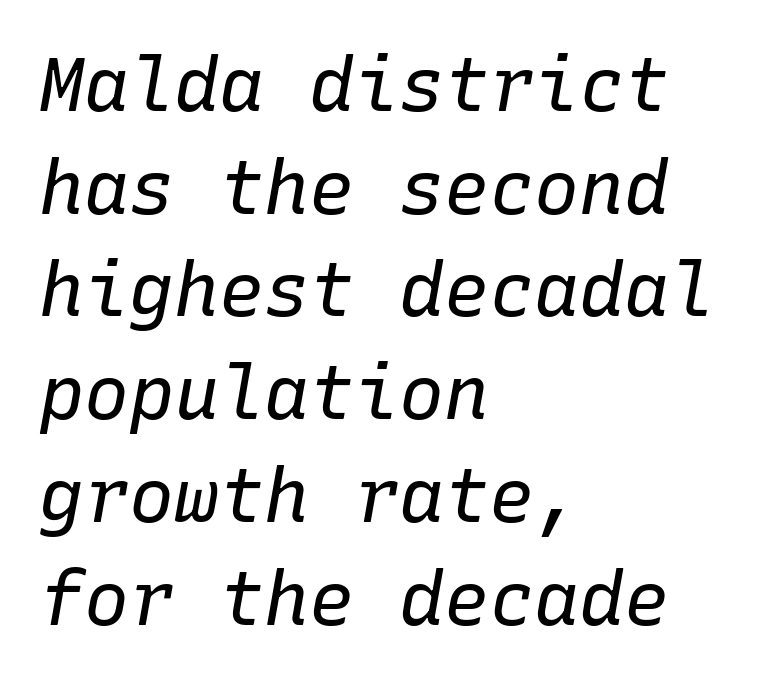
Weight: regular or lighter. Successive baselines arrive at the customary interval. A typesetter would mark this as italic. Think of a typewriter: that constant character pitch is what you see here. Spacing between characters is what you'd get straight out of the box. Layout note: lines flush left.
